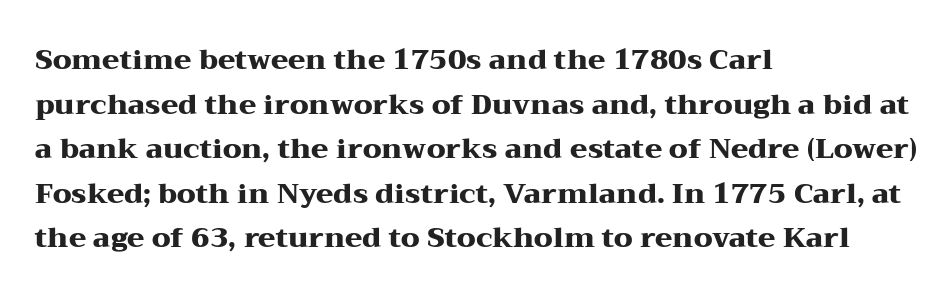
The image shows 28 px heavy, wide serif type, upright; set left-aligned, normal line spacing (1.59x), normal letter spacing, not underlined; medium stroke contrast and a medium x-height.
